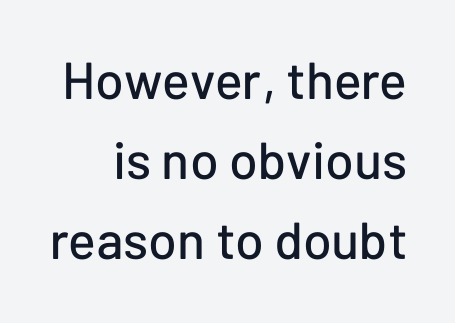
The image shows 52 px sans-serif type, upright; set normal line spacing (1.54x), normal letter spacing, not underlined; low stroke contrast and a medium x-height.
